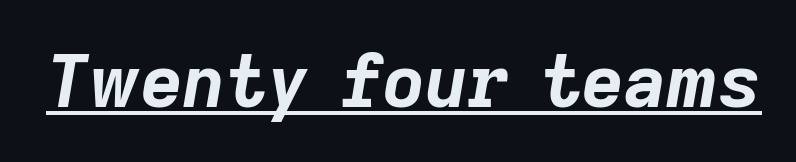
Honestly, the letter spacing is just normal — you wouldn't notice it. Each line of the rendering has a horizontal stroke beneath the glyphs. Varying glyph widths throughout — classic text-font behaviour. Style check: oblique. The passage shown is emphatically bold.
